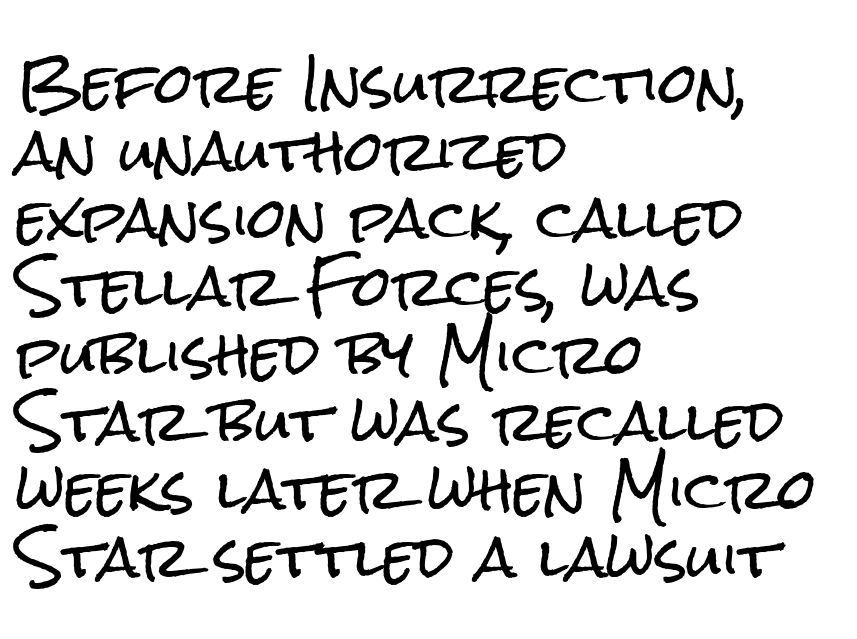
Clear beneath every line of the passage. Proportional: the letters do not fall into vertical columns. Serifs: no, the terminals of the letterforms are clean. The specimen reads as upright at a glance. The letters sit at their default tracking, neither squeezed nor spread. The typesetter chose a ragged-right arrangement here.
